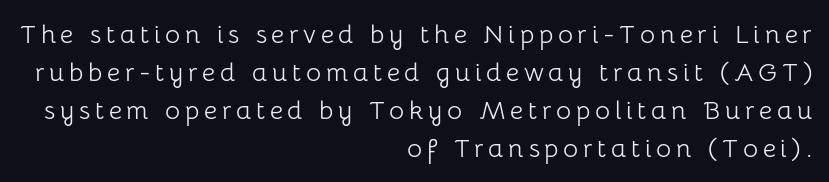
Q: Is the text bold? A: No.
Q: Is the text italic (slanted)? A: No, it is upright.
Q: Is the text underlined? A: No.
Q: How is the paragraph aligned? A: Right-aligned.
Q: Is the spacing between lines tight, normal or loose? A: Normal.
